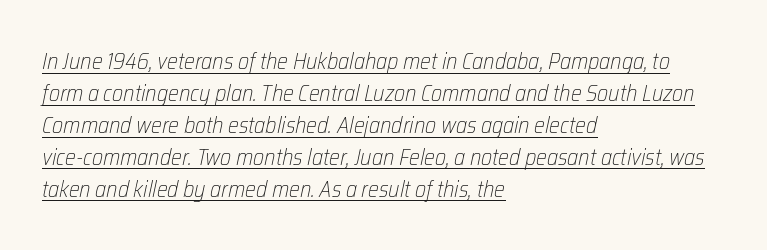
Q: Is the text bold? A: No.
Q: Is the text italic (slanted)? A: Yes, it leans right by about 12 degrees.
Q: Is the text underlined? A: Yes.
Q: How is the paragraph aligned? A: Left-aligned.
Q: Is the spacing between letters normal or unusually wide? A: Normal.
Q: Is the spacing between lines tight, normal or loose? A: Normal.
